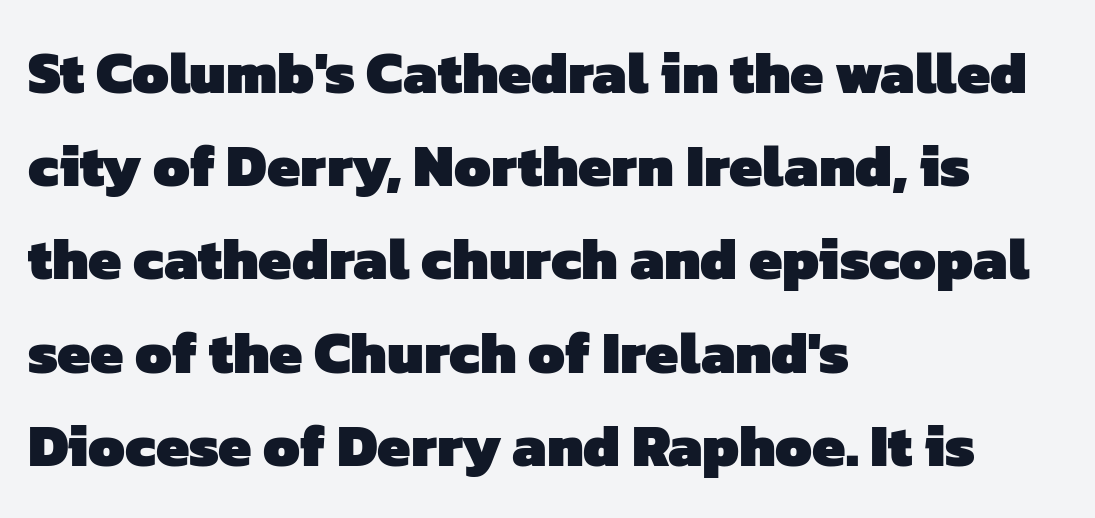
Summary of vertical rhythm: regular, with standard interline spacing. Look at the bottom of the vertical strokes: they stop flat, with no serifs. The letters are bold, with thick, heavy strokes. Compared with typical body copy, the letter spacing here is the same.
